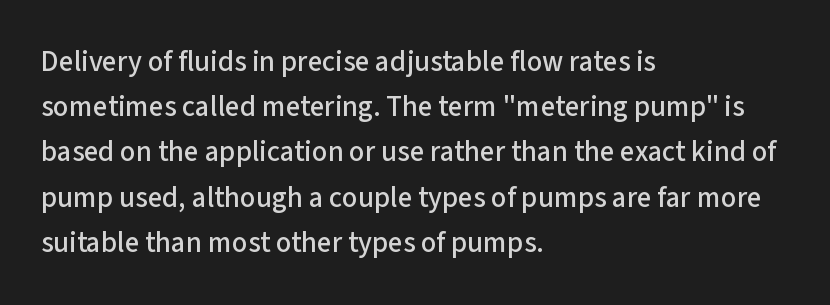
The specimen omits any rule beneath the text block's lines. Is the block centered? No — it sits flush against the left margin. Italic: no, the glyphs are upright roman. Spacing between characters is what you'd get straight out of the box.
